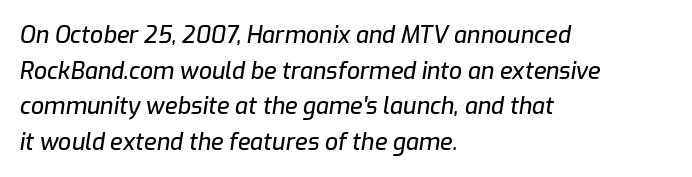
{"italic": "yes", "lean": "right", "slant_degrees": 9, "underline": "no", "align": "left", "line_spacing": "normal", "line_spacing_ratio": 1.55, "letter_spacing": "normal", "letter_spacing_em": 0.0, "glyph_px": 23}
